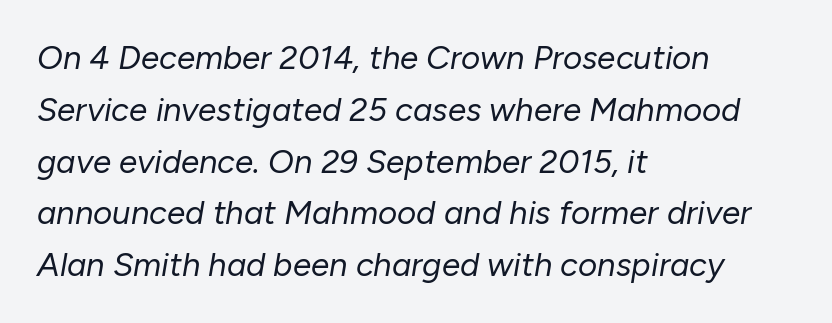
The image shows 33 px regular-weight type, italic (leaning right); set left-aligned, normal line spacing (1.57x), normal letter spacing, not underlined; low stroke contrast and a medium x-height.
